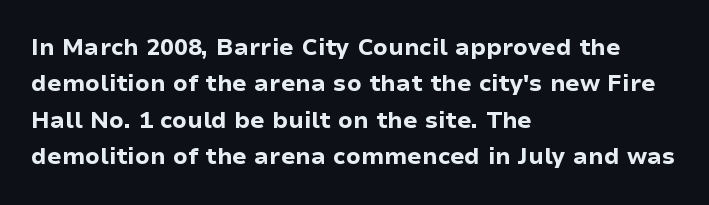
The image shows 23 px bold type, upright; set left-aligned, normal line spacing (1.58x), normal letter spacing, not underlined.
